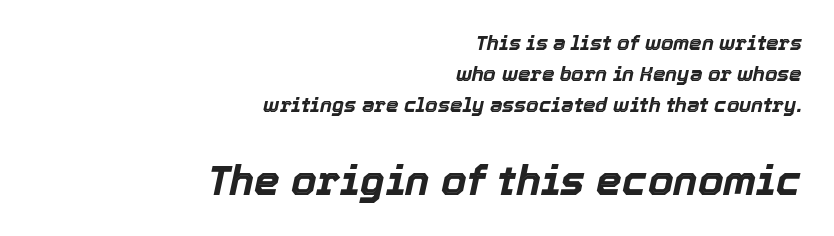
{"italic": "yes", "lean": "right", "slant_degrees": 12, "bold": "yes", "weight": "bold", "width": "normal", "x_height": "medium", "monospaced": "no", "underline": "no", "align": "right", "line_spacing": "normal", "line_spacing_ratio": 1.55, "letter_spacing": "normal", "letter_spacing_em": 0.0, "larger_block": "second", "size_ratio": 2.05, "glyph_px": 41}
